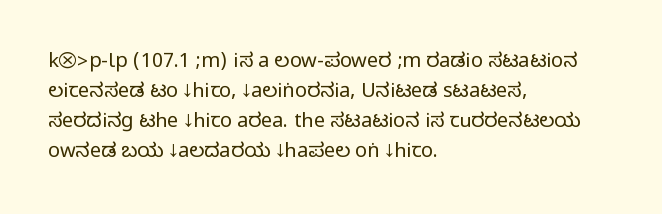
Q: Is the text italic (slanted)? A: No, it is upright.
Q: Is the text underlined? A: No.
Q: How is the paragraph aligned? A: Left-aligned.
Q: Is the spacing between letters normal or unusually wide? A: Normal.
Q: Is the spacing between lines tight, normal or loose? A: Normal.
